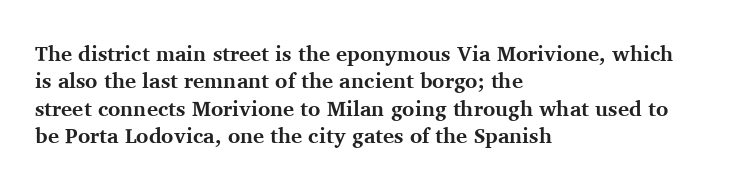
{"italic": "no", "bold": "yes", "underline": "no", "align": "left", "line_spacing": "normal", "line_spacing_ratio": 1.3, "letter_spacing": "normal", "letter_spacing_em": 0.0, "glyph_px": 21}
